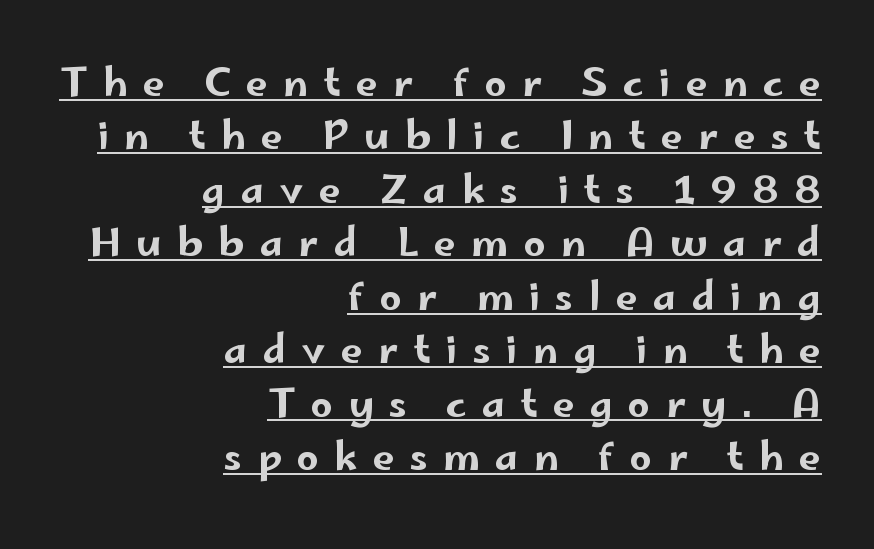
The image shows 39 px wide sans-serif type, upright; set right-aligned, normal line spacing (1.37x), unusually wide letter spacing (+0.39 em), underlined; low stroke contrast and a small x-height.
